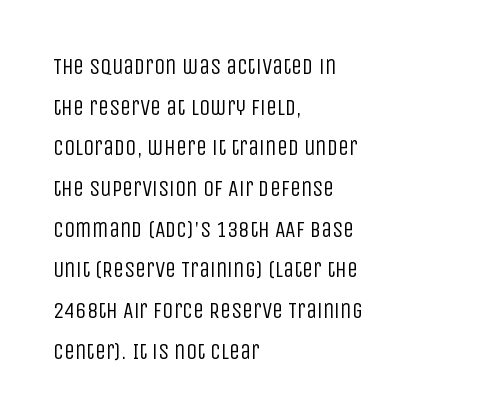
Tall strokes in this sample are plumb rather than angled. Anything drawn beneath the words? Only blank space. The line texture is even and compact thanks to regular tracking. Counters stay open thanks to moderate or lighter strokes. The typesetter chose a ragged-right arrangement here.
